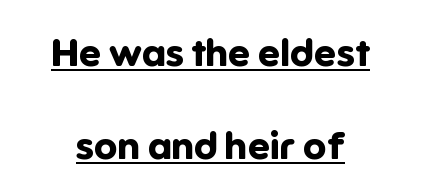
The image shows 39 px bold sans-serif type, upright; set loose line spacing (2.38x), normal letter spacing, underlined; low stroke contrast and a medium x-height.
